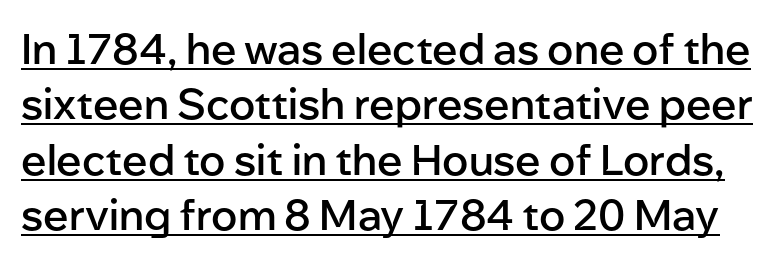
The image shows 42 px semibold sans-serif type, upright; set normal line spacing (1.32x), normal letter spacing, underlined; low stroke contrast and a medium x-height.
